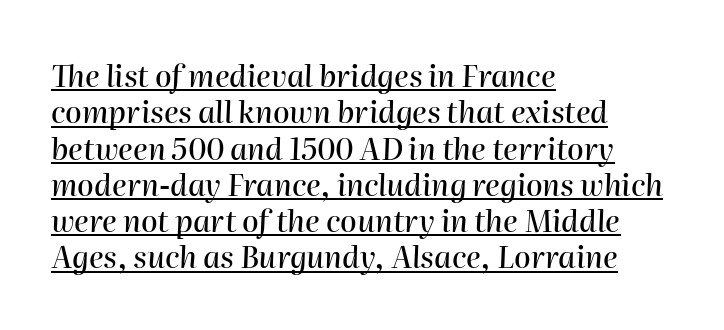
{"italic": "yes", "lean": "right", "slant_degrees": 2, "width": "normal", "stroke_contrast": "high", "x_height": "medium", "monospaced": "no", "underline": "yes", "align": "left", "line_spacing_ratio": 1.21, "letter_spacing": "normal", "letter_spacing_em": 0.0, "glyph_px": 30}
